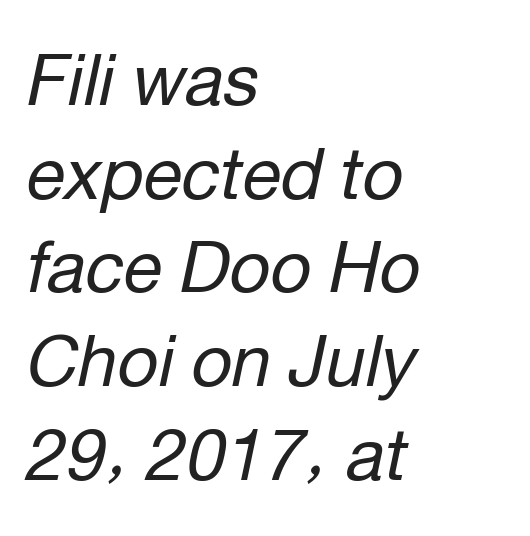
Q: Is the text bold? A: No.
Q: Is the text italic (slanted)? A: Yes, it leans right by about 12 degrees.
Q: Is the text underlined? A: No.
Q: How is the paragraph aligned? A: Left-aligned.
Q: Is the spacing between letters normal or unusually wide? A: Normal.
Q: Is the spacing between lines tight, normal or loose? A: Normal.
Q: Width (condensed, normal, or wide)? A: Normal.
Q: Stroke contrast? A: Low.
Q: x-height? A: Medium.
Q: Monospaced? A: No.
